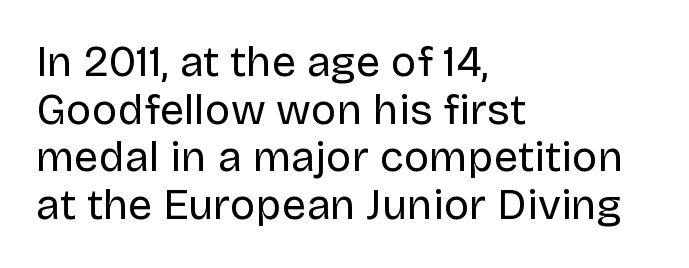
Caption: multi-line text, flush left, ragged right. Is this a fixed-width face? No — the glyphs have proportional, varying widths. The tracking reads as untouched default to a designer's eye. Check under the words: just untouched page. How would I describe the line gaps? Narrow and economical.
